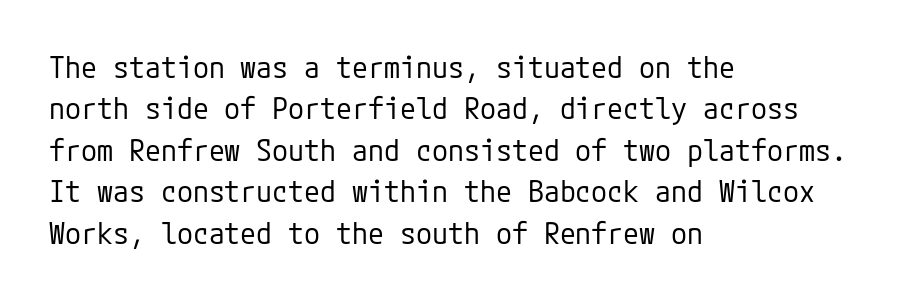
These lines stack with their left ends in a neat column. The rendering shows plain stroke endings on the letterforms — a sans-serif design. Letters have the restrained weight of plain body copy at most. Nothing unusual about the tracking: characters are spaced as the font intends. Is there any slant? The stems are plumb.
